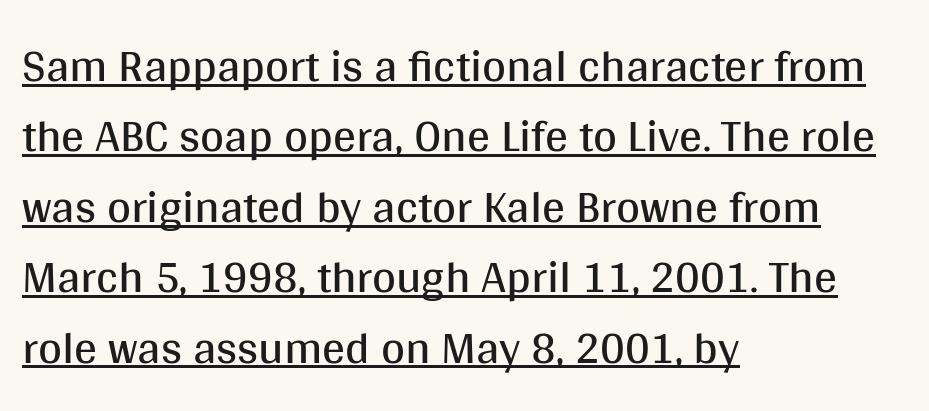
The image shows 46 px regular-weight sans-serif type, upright; set left-aligned, normal line spacing (1.53x), normal letter spacing, underlined; medium stroke contrast and a large x-height.
